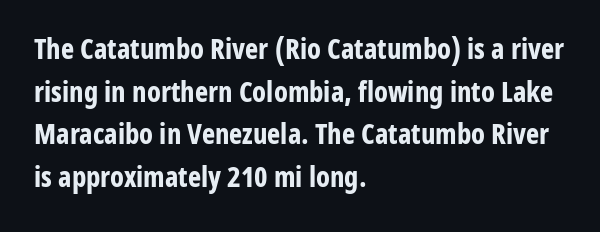
{"serif": "no", "italic": "no", "bold": "yes", "weight": "bold", "width": "condensed", "stroke_contrast": "low", "x_height": "medium", "monospaced": "no", "underline": "no", "align": "left", "line_spacing": "normal", "line_spacing_ratio": 1.52, "letter_spacing": "normal", "letter_spacing_em": 0.0, "glyph_px": 28}
